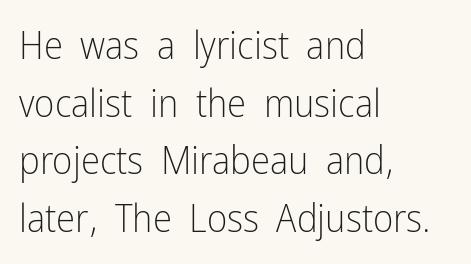
Q: Is the text bold? A: No.
Q: Is the text italic (slanted)? A: No, it is upright.
Q: Is the typeface a serif or a sans-serif typeface? A: Sans-serif.
Q: Is the text underlined? A: No.
Q: How is the paragraph aligned? A: Left-aligned.
Q: Is the spacing between letters normal or unusually wide? A: Normal.
Q: Is the spacing between lines tight, normal or loose? A: Normal.
Q: Width (condensed, normal, or wide)? A: Condensed.
Q: Stroke contrast? A: Low.
Q: x-height? A: Medium.
Q: Monospaced? A: No.
